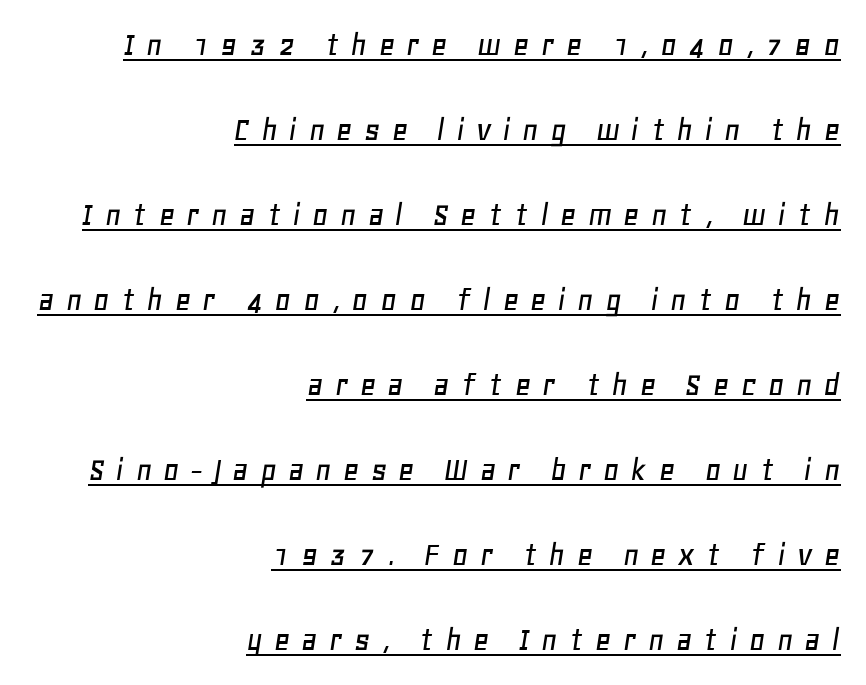
{"italic": "yes", "lean": "right", "slant_degrees": 11, "width": "normal", "stroke_contrast": "low", "x_height": "large", "monospaced": "no", "underline": "yes", "align": "right", "line_spacing": "loose", "line_spacing_ratio": 2.43, "letter_spacing": "wide", "letter_spacing_em": 0.32, "glyph_px": 35}
